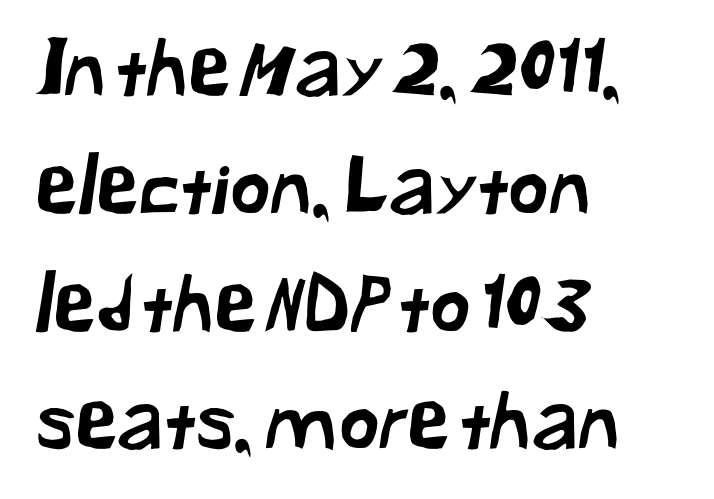
{"serif": "no", "width": "normal", "stroke_contrast": "low", "x_height": "medium", "monospaced": "no", "underline": "no", "align": "left", "line_spacing": "normal", "line_spacing_ratio": 1.51, "letter_spacing": "normal", "letter_spacing_em": 0.0, "glyph_px": 78}
